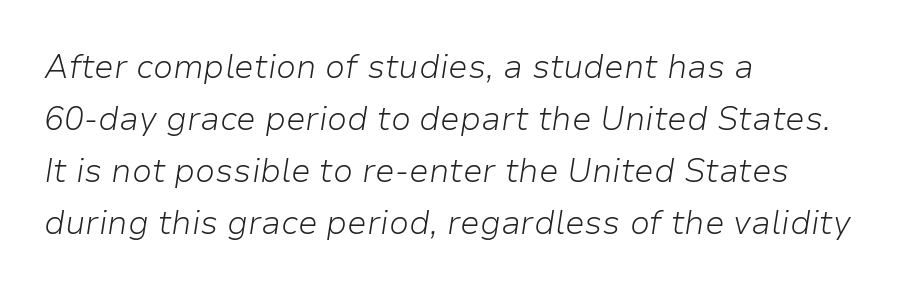
Q: Is the text bold? A: No.
Q: Is the text italic (slanted)? A: Yes, it leans right by about 9 degrees.
Q: Is the text underlined? A: No.
Q: How is the paragraph aligned? A: Left-aligned.
Q: Is the spacing between letters normal or unusually wide? A: Normal.
Q: Is the spacing between lines tight, normal or loose? A: Normal.
Q: Width (condensed, normal, or wide)? A: Normal.
Q: Stroke contrast? A: Low.
Q: x-height? A: Medium.
Q: Monospaced? A: No.
